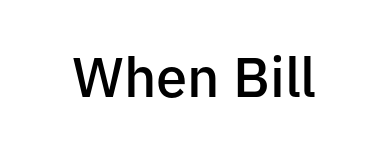
{"serif": "no", "italic": "no", "bold": "semi", "weight": "semibold", "width": "normal", "stroke_contrast": "low", "x_height": "medium", "monospaced": "no", "underline": "no", "letter_spacing": "normal", "letter_spacing_em": 0.0, "glyph_px": 56}
